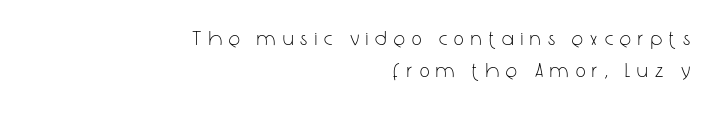
The image shows 21 px text type, upright; set right-aligned, normal line spacing (1.53x), unusually wide letter spacing (+0.35 em), not underlined.
